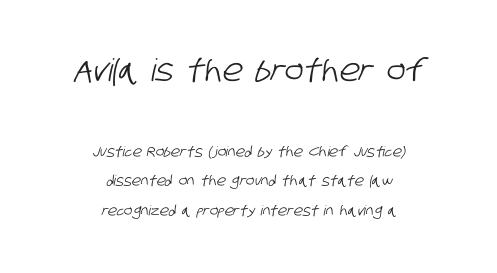
The image shows 31 px condensed sans-serif type; set centered, loose line spacing (2.08x), normal letter spacing, not underlined; the first (top) block is 2.21x larger; low stroke contrast and a large x-height.
